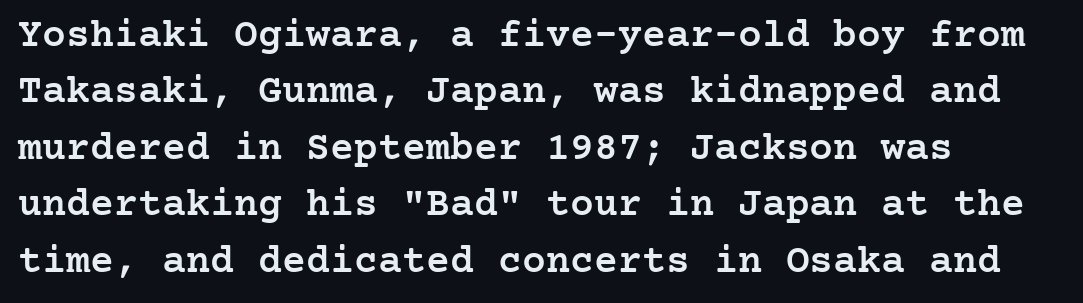
Teacher's note: observe the even left margin — that is flush-left alignment. Small tapered or slab feet sit at the stroke ends, so this counts as serif. Rows of type keep a routine distance in the vertical direction. Quick note: underline off.
